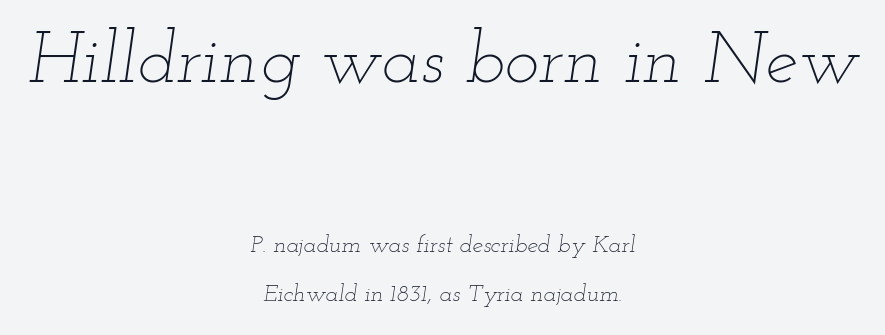
Q: Is the text bold? A: No.
Q: Is the text italic (slanted)? A: Yes, it leans right by about 12 degrees.
Q: Is the text underlined? A: No.
Q: How is the paragraph aligned? A: Centered.
Q: Is the spacing between letters normal or unusually wide? A: Normal.
Q: Is the spacing between lines tight, normal or loose? A: Loose.
Q: Which block of text is set in a larger size, the first (top) or the second (bottom)? A: The first (top) one.
Q: Width (condensed, normal, or wide)? A: Wide.
Q: Stroke contrast? A: Low.
Q: x-height? A: Small.
Q: Monospaced? A: No.
